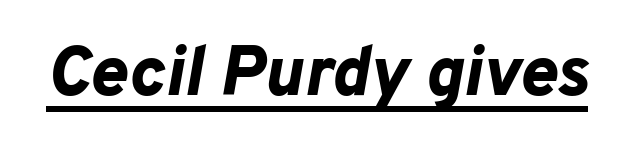
Q: Is the text bold? A: Yes.
Q: Is the text italic (slanted)? A: Yes, it leans right by about 10 degrees.
Q: Is the text underlined? A: Yes.
Q: Is the spacing between letters normal or unusually wide? A: Normal.
Q: Width (condensed, normal, or wide)? A: Normal.
Q: Stroke contrast? A: Low.
Q: x-height? A: Medium.
Q: Monospaced? A: No.
